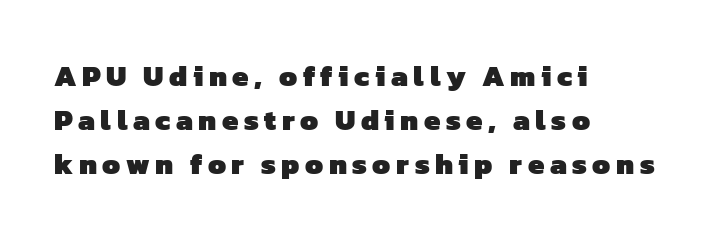
The image shows 29 px heavy sans-serif type; set left-aligned, normal line spacing (1.51x), not underlined; low stroke contrast and a medium x-height.
